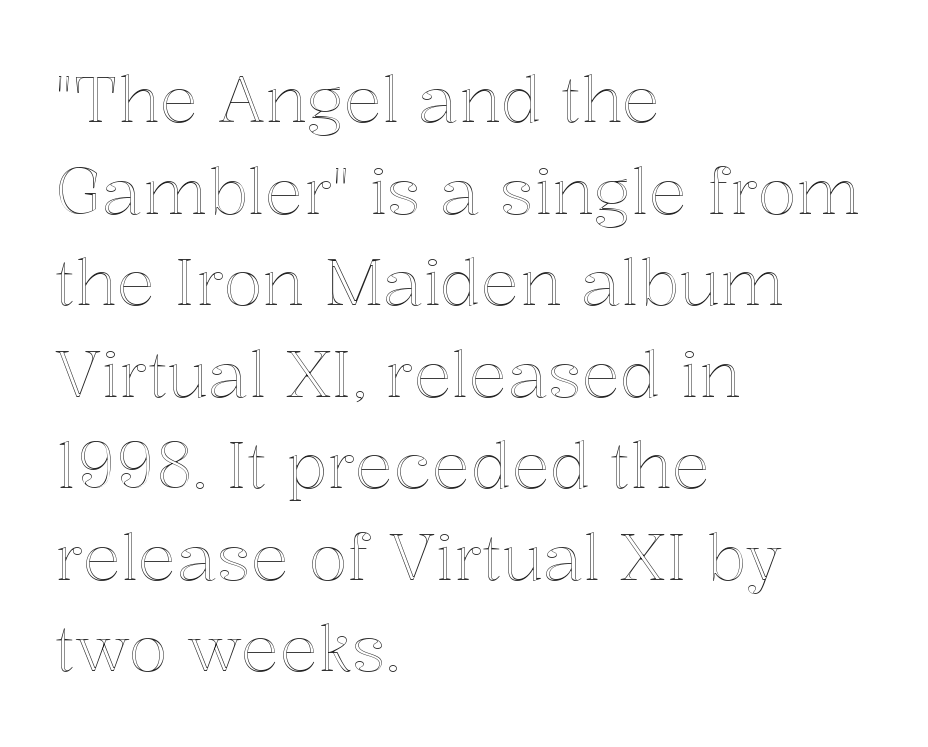
{"italic": "no", "width": "normal", "x_height": "medium", "monospaced": "no", "underline": "no", "align": "left", "line_spacing": "normal", "line_spacing_ratio": 1.43, "letter_spacing": "normal", "letter_spacing_em": 0.0, "glyph_px": 64}
